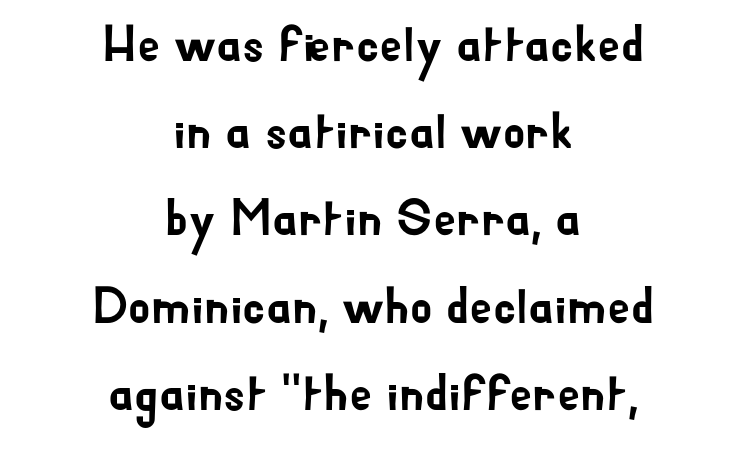
{"serif": "no", "italic": "no", "width": "normal", "stroke_contrast": "low", "x_height": "small", "monospaced": "no", "underline": "no", "align": "center", "line_spacing_ratio": 1.71, "letter_spacing": "normal", "letter_spacing_em": 0.0, "glyph_px": 51}
